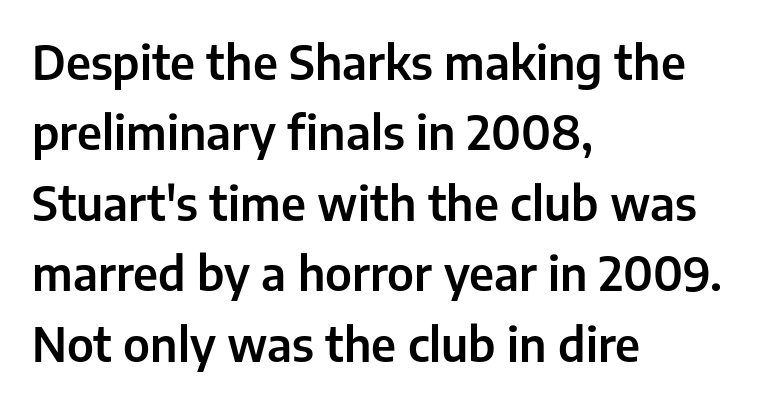
In terms of posture, this sample is upright. The passage shown stacks its lines at a standard gap. There is no visible air inserted between adjacent glyphs. Varying glyph widths throughout — classic text-font behaviour.
